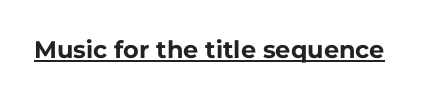
The image shows 24 px bold type, upright; set normal letter spacing, underlined.
